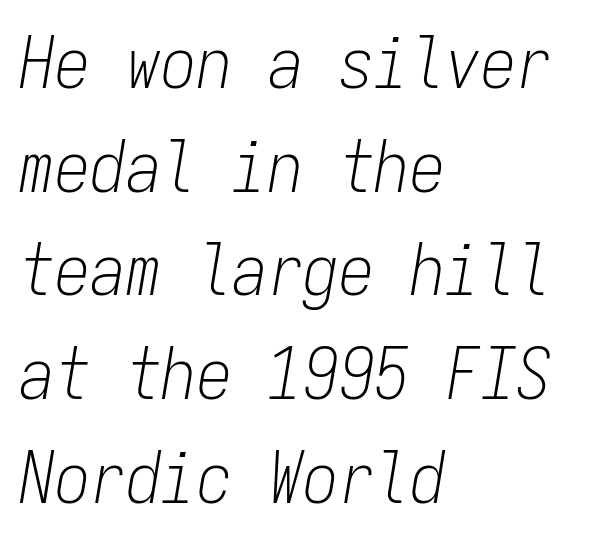
{"italic": "yes", "lean": "right", "slant_degrees": 9, "bold": "no", "weight": "light", "width": "condensed", "stroke_contrast": "low", "x_height": "medium", "monospaced": "yes", "underline": "no", "align": "left", "line_spacing": "normal", "line_spacing_ratio": 1.46, "letter_spacing": "normal", "letter_spacing_em": 0.0, "glyph_px": 71}
